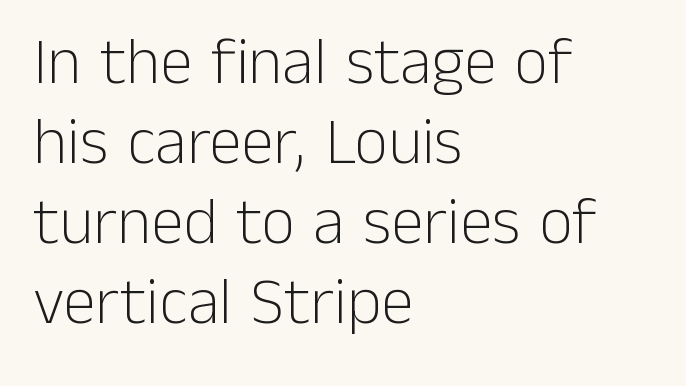
Q: Is the text bold? A: No.
Q: Is the text italic (slanted)? A: No, it is upright.
Q: Is the typeface a serif or a sans-serif typeface? A: Sans-serif.
Q: Is the text underlined? A: No.
Q: How is the paragraph aligned? A: Left-aligned.
Q: Is the spacing between letters normal or unusually wide? A: Normal.
Q: Width (condensed, normal, or wide)? A: Normal.
Q: Stroke contrast? A: Low.
Q: x-height? A: Medium.
Q: Monospaced? A: No.
